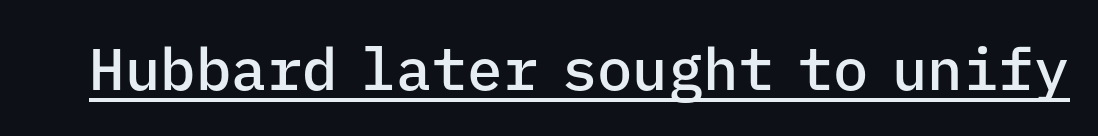
The letters sit at their default tracking, neither squeezed nor spread. Notice the strokes are somewhat thickened but not fully heavy: this is a semibold. A typesetter would call this monospace, since all characters share one set width. Designer's note — italics off, roman on. I'd call this a sans setting — the letters go barefoot.
